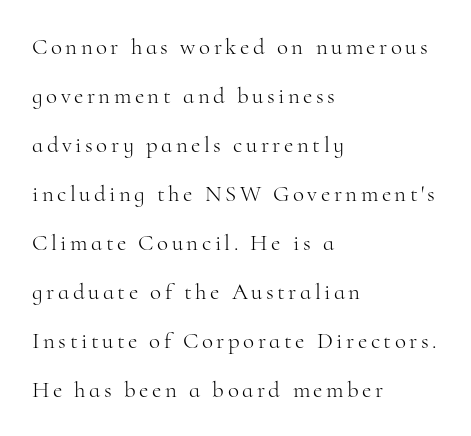
{"italic": "no", "bold": "no", "underline": "no", "align": "left", "line_spacing": "loose", "line_spacing_ratio": 2.13, "glyph_px": 23}
